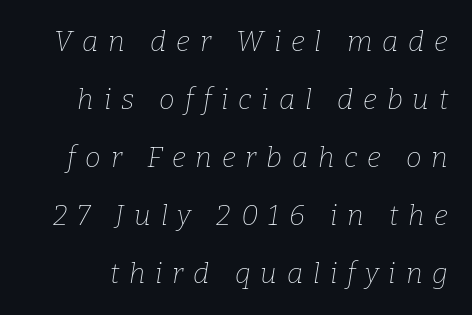
The image shows 28 px thin serif type, italic (leaning right); set loose line spacing (2.07x), unusually wide letter spacing (+0.35 em), not underlined; low stroke contrast and a medium x-height.
